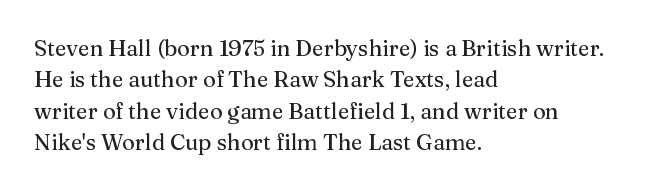
The image shows 22 px text type, upright; set left-aligned, normal line spacing (1.43x), normal letter spacing, not underlined.
